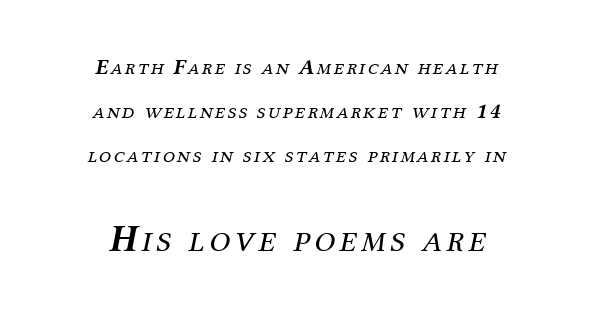
Does the bottom block carry the larger type? Yes, it does. The rendering uses natural spacing where letterforms have individual widths. Teacher's note: observe the equal gaps on both sides — that is centered alignment. The text carries the slant typical of an italic or oblique font.
